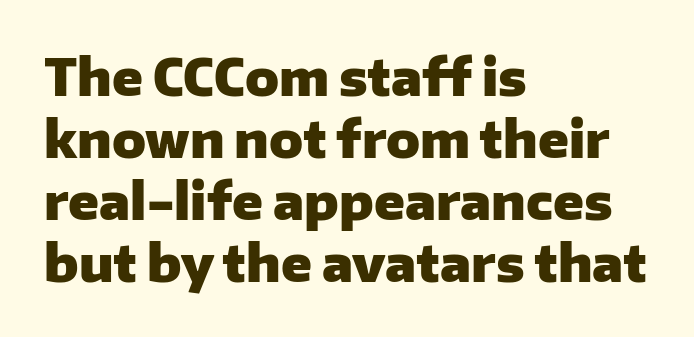
{"serif": "no", "italic": "no", "bold": "yes", "weight": "heavy", "width": "normal", "stroke_contrast": "low", "x_height": "medium", "monospaced": "no", "underline": "no", "align": "left", "line_spacing_ratio": 1.24, "letter_spacing": "normal", "letter_spacing_em": 0.0, "glyph_px": 50}
